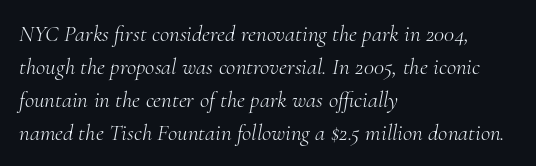
The image shows 23 px text type, italic (leaning right); set left-aligned, normal line spacing (1.43x), normal letter spacing, not underlined.
